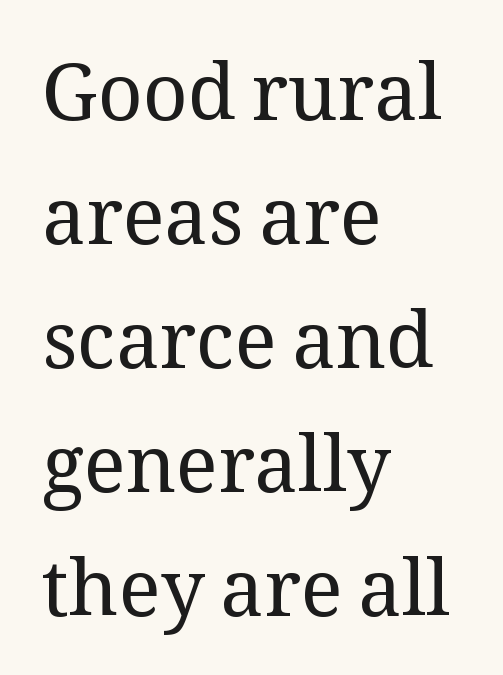
The image shows 78 px regular-weight serif type, upright; set left-aligned, normal line spacing (1.59x), normal letter spacing, not underlined; medium stroke contrast and a medium x-height.
